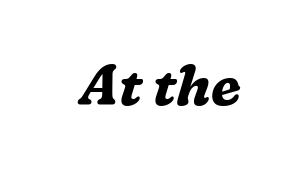
Q: Is the text bold? A: Yes.
Q: Is the text italic (slanted)? A: Yes, it leans right by about 16 degrees.
Q: Is the typeface a serif or a sans-serif typeface? A: Serif.
Q: Is the text underlined? A: No.
Q: Is the spacing between letters normal or unusually wide? A: Normal.
Q: Width (condensed, normal, or wide)? A: Normal.
Q: Stroke contrast? A: Medium.
Q: x-height? A: Medium.
Q: Monospaced? A: No.
